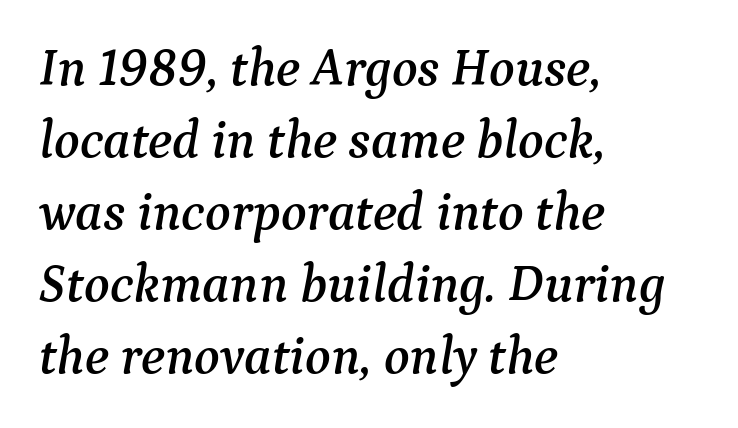
Glyph-to-glyph distance matches everyday printed text. Every row of glyphs begins at an identical x-position on the left. Each letter keeps its own natural width here, so spacing adapts to shape. One glance says typical: line gaps are just what's usual. To sum up the face: it has serifs. An italicized treatment has been applied to the whole sample.
